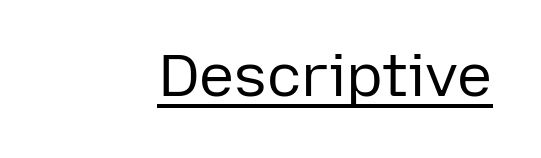
The image shows 59 px regular-weight sans-serif type, upright; set normal letter spacing, underlined; low stroke contrast and a medium x-height.
